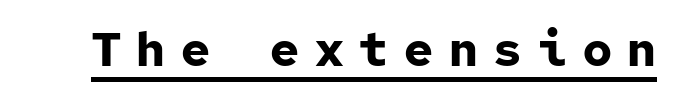
The glyphs in this specimen are sans serif. Inter-character spacing is expanded well beyond the font's built-in metrics. These lines are rendered in a fixed-pitch font. Heavy, bold letterforms. These lines were composed using upright roman letters. A rule runs beneath these lines of type.
